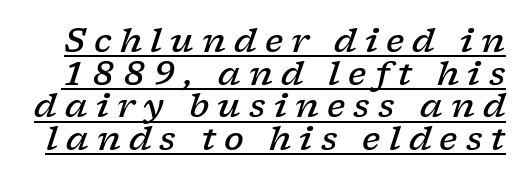
{"serif": "yes", "italic": "yes", "lean": "right", "slant_degrees": 17, "bold": "semi", "weight": "semibold", "width": "wide", "stroke_contrast": "low", "x_height": "medium", "monospaced": "no", "underline": "yes", "line_spacing": "tight", "line_spacing_ratio": 0.99, "letter_spacing": "wide", "letter_spacing_em": 0.25, "glyph_px": 33}
